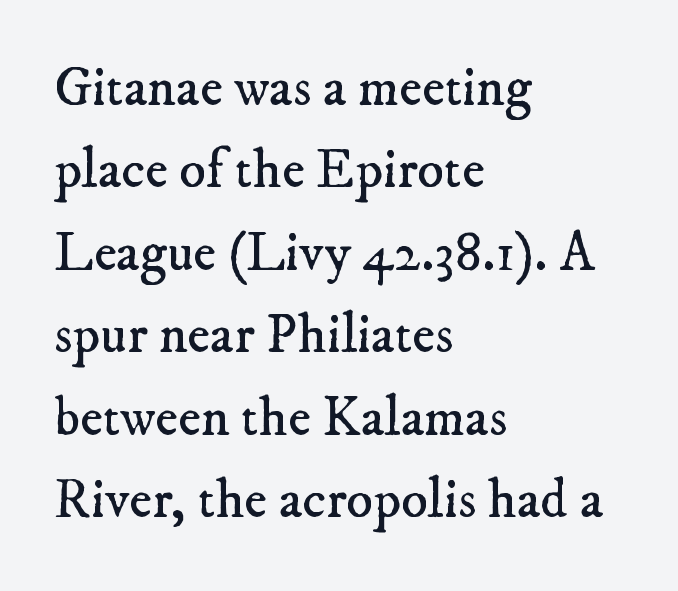
The characters are drawn with everyday or finer stroke widths. Caption: multi-line text, flush left, ragged right. Normally led — the rows are evenly, conventionally spaced. Compared with typical body copy, the letter spacing here is the same.
